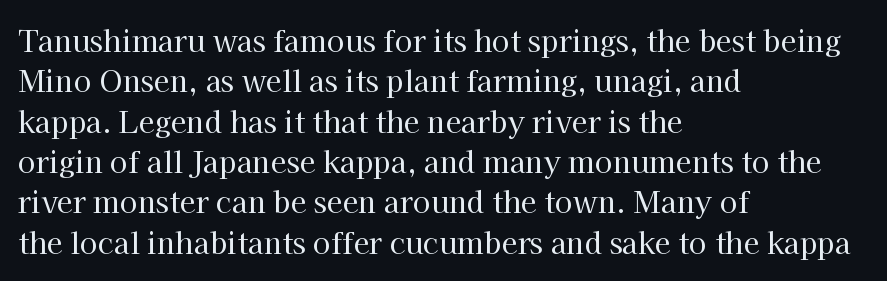
Q: Is the text bold? A: No.
Q: Is the text italic (slanted)? A: No, it is upright.
Q: Is the typeface a serif or a sans-serif typeface? A: Serif.
Q: Is the text underlined? A: No.
Q: How is the paragraph aligned? A: Left-aligned.
Q: Is the spacing between letters normal or unusually wide? A: Normal.
Q: Is the spacing between lines tight, normal or loose? A: Normal.
Q: Width (condensed, normal, or wide)? A: Normal.
Q: Stroke contrast? A: High.
Q: x-height? A: Medium.
Q: Monospaced? A: No.
